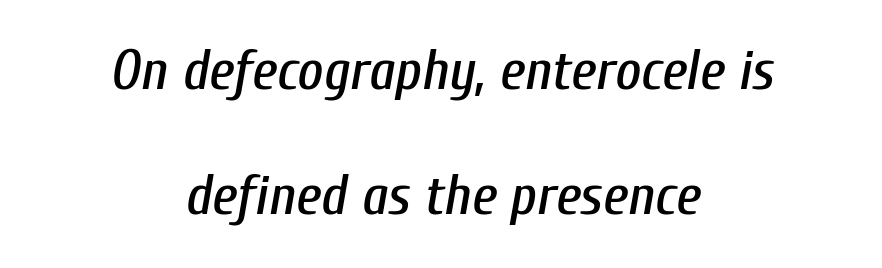
Interline gaps are noticeably wide in this sample. Posture: slanted. The letters advance in unequal steps, a hallmark of proportional type. The passage shown has conventional tracking throughout.
